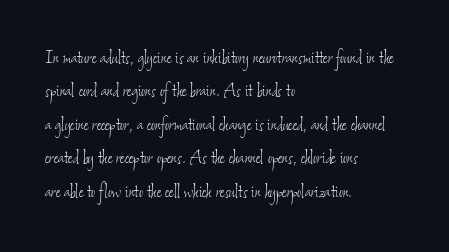
{"bold": "no", "underline": "no", "align": "left", "line_spacing": "normal", "line_spacing_ratio": 1.52, "letter_spacing": "normal", "letter_spacing_em": 0.0, "glyph_px": 22}
